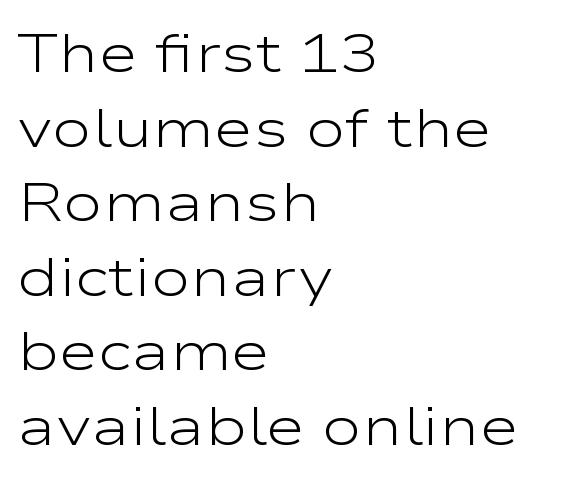
The image shows 54 px light, wide sans-serif type, upright; set left-aligned, normal line spacing (1.38x), normal letter spacing, not underlined; low stroke contrast and a medium x-height.
